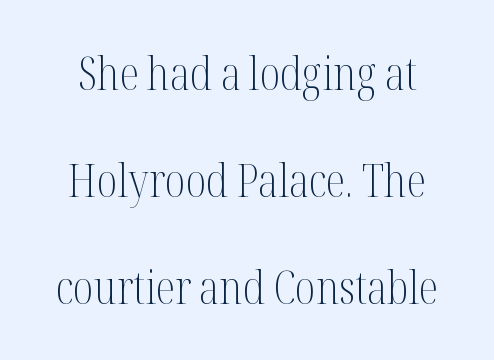
{"serif": "yes", "italic": "no", "bold": "no", "weight": "light", "width": "condensed", "stroke_contrast": "medium", "x_height": "medium", "monospaced": "no", "underline": "no", "line_spacing": "loose", "line_spacing_ratio": 2.38, "letter_spacing": "normal", "letter_spacing_em": 0.0, "glyph_px": 45}
